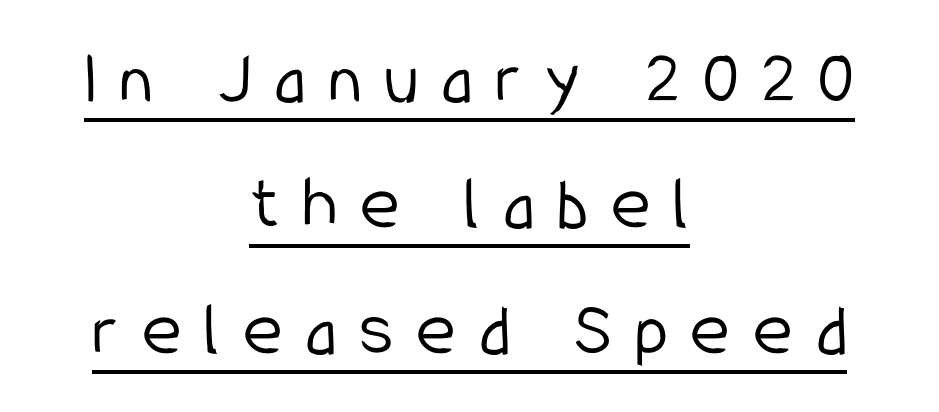
Letter spacing: wide. Layout note: lines centered. The rendered words wear a rule along their underside. Looks like regular typesetting: each glyph gets only the width it needs.
